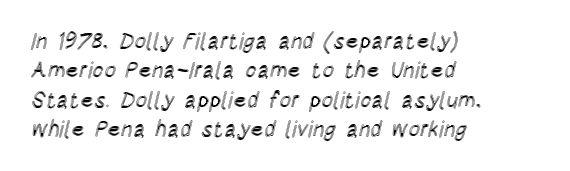
The image shows 22 px text type; set left-aligned, normal line spacing (1.33x), normal letter spacing, not underlined.
